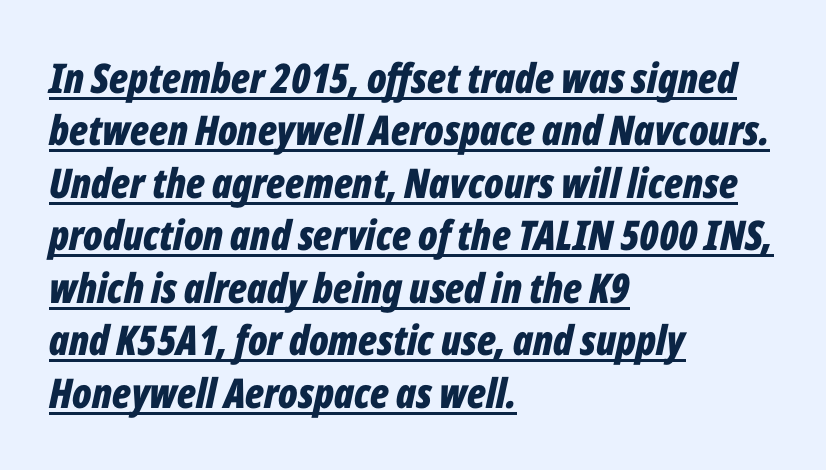
The image shows 41 px bold, condensed type, italic (leaning right); set left-aligned, normal line spacing (1.28x), normal letter spacing, underlined; low stroke contrast and a medium x-height.
